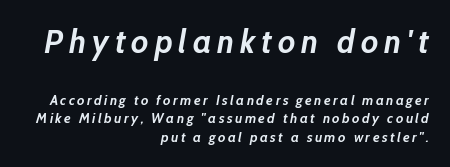
{"italic": "yes", "lean": "right", "slant_degrees": 10, "bold": "yes", "weight": "semibold", "width": "normal", "stroke_contrast": "low", "x_height": "medium", "monospaced": "no", "underline": "no", "align": "right", "line_spacing": "normal", "line_spacing_ratio": 1.32, "larger_block": "first", "size_ratio": 2.36, "glyph_px": 33}
